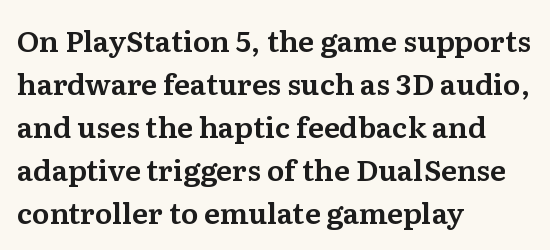
The image shows 29 px serif type, upright; set left-aligned, normal line spacing (1.48x), normal letter spacing, not underlined; medium stroke contrast and a medium x-height.
